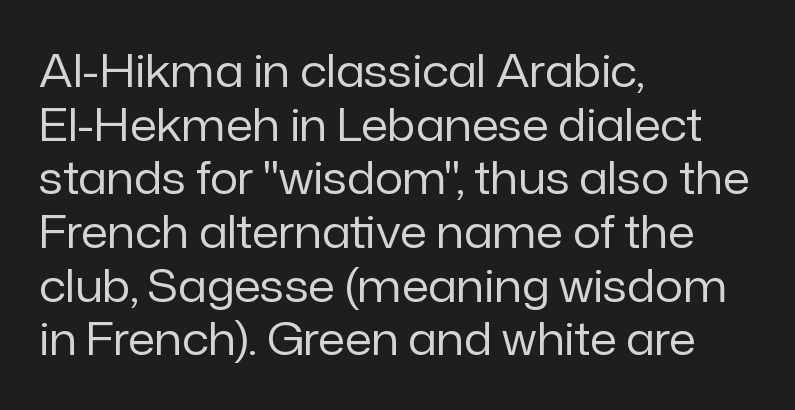
{"serif": "no", "italic": "no", "bold": "no", "weight": "regular", "width": "normal", "stroke_contrast": "low", "x_height": "medium", "monospaced": "no", "underline": "no", "align": "left", "line_spacing_ratio": 1.22, "letter_spacing": "normal", "letter_spacing_em": 0.0, "glyph_px": 44}
